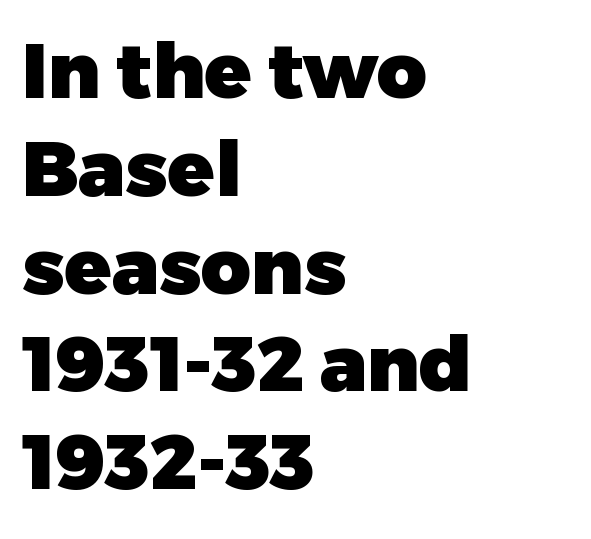
The image shows 77 px heavy sans-serif type, upright; set left-aligned, normal line spacing (1.27x), normal letter spacing, not underlined; low stroke contrast and a medium x-height.
